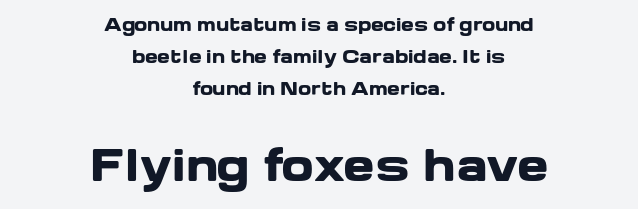
{"serif": "no", "italic": "no", "bold": "yes", "weight": "heavy", "width": "wide", "stroke_contrast": "low", "x_height": "medium", "monospaced": "no", "underline": "no", "align": "center", "line_spacing_ratio": 1.89, "letter_spacing": "normal", "letter_spacing_em": 0.0, "larger_block": "second", "size_ratio": 2.47, "glyph_px": 42}
